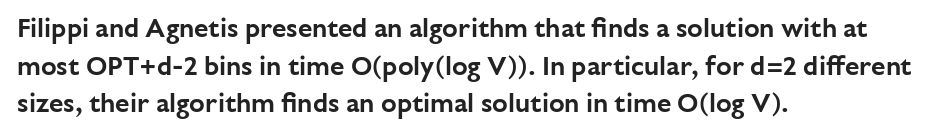
The image shows 26 px text type, upright; set left-aligned, normal line spacing (1.45x), normal letter spacing, not underlined.
